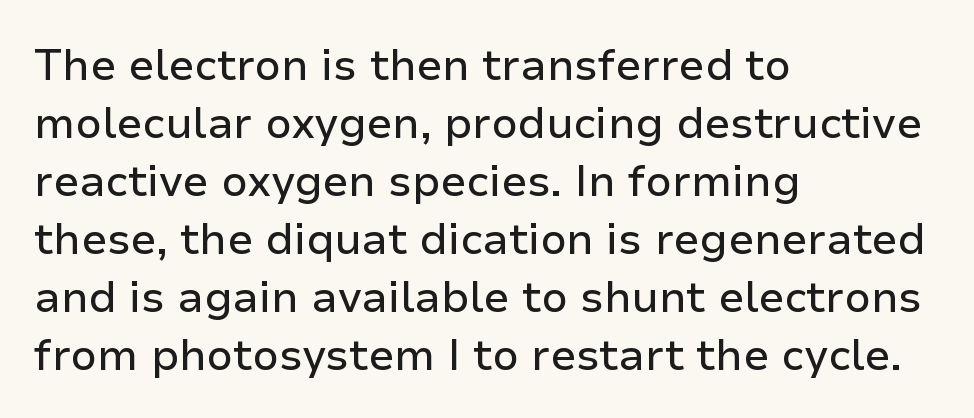
The image shows 43 px sans-serif type, upright; set left-aligned, normal line spacing (1.35x), normal letter spacing, not underlined; low stroke contrast and a medium x-height.
